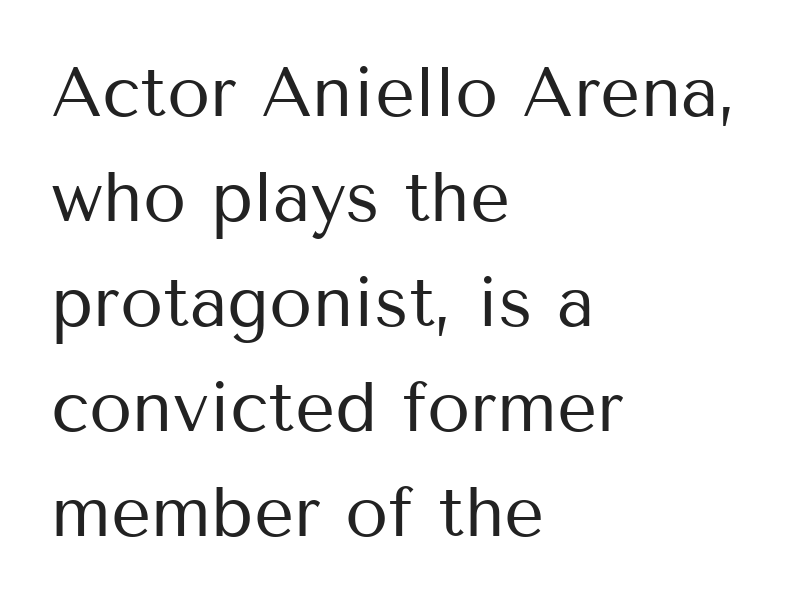
Q: Is the text bold? A: No.
Q: Is the text italic (slanted)? A: No, it is upright.
Q: Is the typeface a serif or a sans-serif typeface? A: Sans-serif.
Q: Is the text underlined? A: No.
Q: How is the paragraph aligned? A: Left-aligned.
Q: Is the spacing between letters normal or unusually wide? A: Normal.
Q: Is the spacing between lines tight, normal or loose? A: Normal.
Q: Width (condensed, normal, or wide)? A: Normal.
Q: Stroke contrast? A: Medium.
Q: x-height? A: Medium.
Q: Monospaced? A: No.
